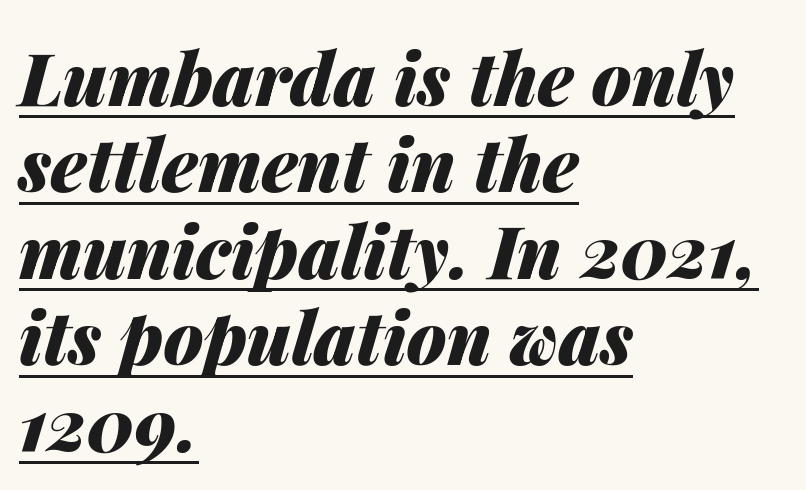
Q: Is the text bold? A: Yes.
Q: Is the text italic (slanted)? A: Yes, it leans right by about 14 degrees.
Q: Is the text underlined? A: Yes.
Q: How is the paragraph aligned? A: Left-aligned.
Q: Is the spacing between letters normal or unusually wide? A: Normal.
Q: Width (condensed, normal, or wide)? A: Normal.
Q: Stroke contrast? A: Medium.
Q: x-height? A: Medium.
Q: Monospaced? A: No.
